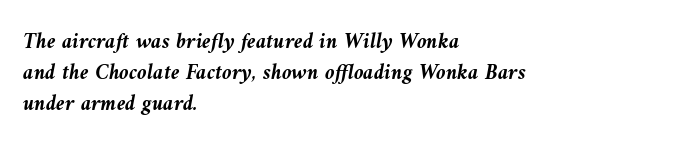
Q: Is the text bold? A: Yes.
Q: Is the text italic (slanted)? A: Yes, it leans left by about 9 degrees.
Q: Is the text underlined? A: No.
Q: How is the paragraph aligned? A: Left-aligned.
Q: Is the spacing between letters normal or unusually wide? A: Normal.
Q: Is the spacing between lines tight, normal or loose? A: Normal.
